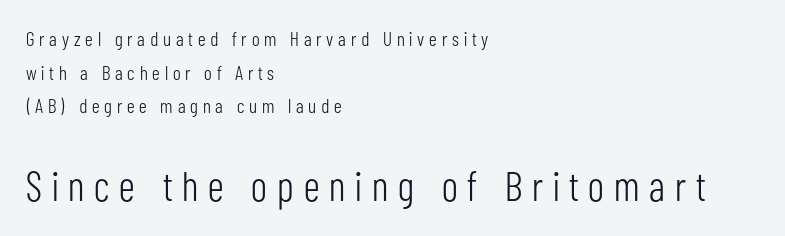
{"serif": "no", "italic": "no", "bold": "no", "weight": "light", "width": "condensed", "stroke_contrast": "low", "x_height": "medium", "monospaced": "no", "underline": "no", "align": "left", "line_spacing": "normal", "line_spacing_ratio": 1.68, "letter_spacing": "wide", "letter_spacing_em": 0.24, "larger_block": "second", "size_ratio": 2.05, "glyph_px": 41}
